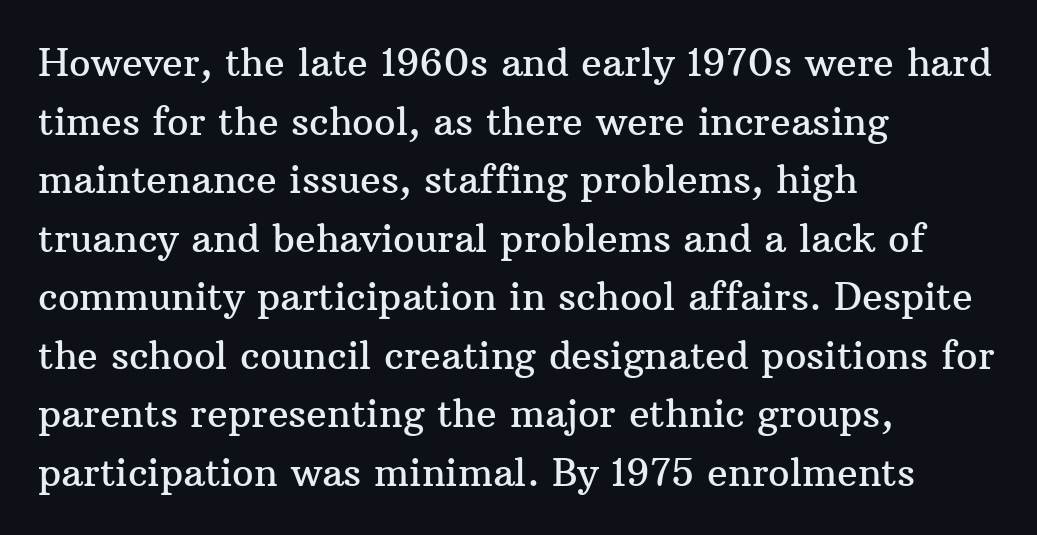
The image shows 38 px serif type, upright; set left-aligned, normal line spacing (1.54x), normal letter spacing, not underlined; medium stroke contrast and a medium x-height.
